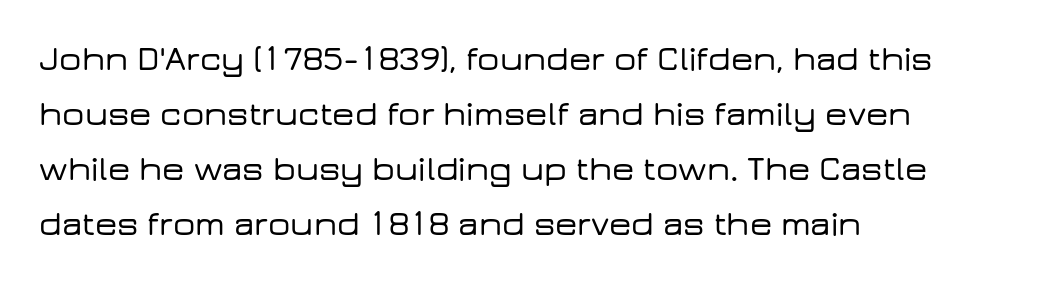
{"serif": "no", "italic": "no", "width": "wide", "stroke_contrast": "low", "x_height": "medium", "monospaced": "no", "underline": "no", "align": "left", "line_spacing": "normal", "line_spacing_ratio": 1.57, "letter_spacing": "normal", "letter_spacing_em": 0.0, "glyph_px": 35}
